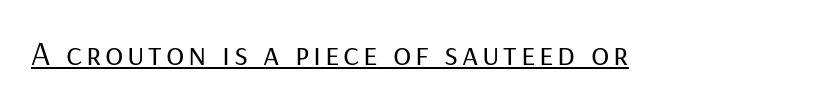
{"serif": "no", "italic": "no", "bold": "no", "weight": "regular", "width": "normal", "stroke_contrast": "low", "x_height": "medium", "monospaced": "no", "underline": "yes", "glyph_px": 34}
